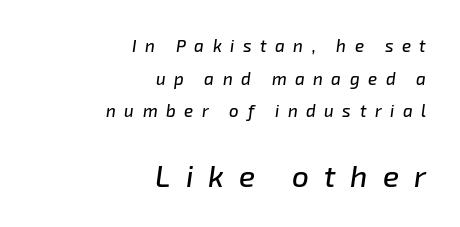
The face used here has a pronounced slope to its letters. A typesetter would call this heavily tracked-out type. This sample has the flowing, uneven cadence of proportional lettering. Small over large — that's the arrangement of the two blocks here.
